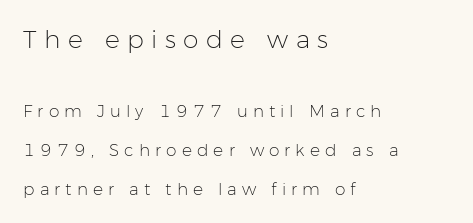
Each line starts at the same left margin while the right side varies. Inter-character spacing is expanded well beyond the font's built-in metrics. Ink coverage per letter is moderate at most. Rendered with straight, roman letterforms. The zone under the glyphs is completely vacant.
